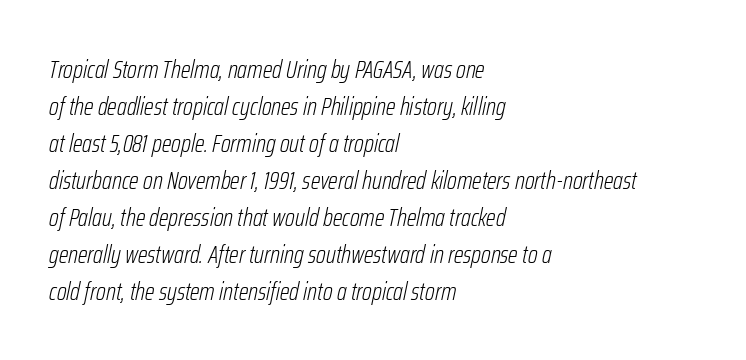
The image shows 25 px text type, italic (leaning right); set left-aligned, normal line spacing (1.48x), normal letter spacing, not underlined.
